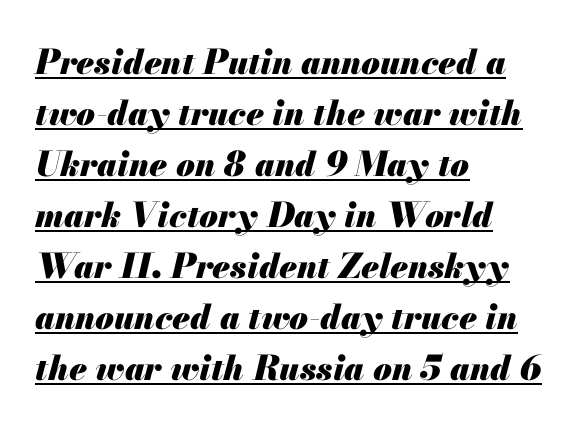
{"italic": "yes", "lean": "right", "slant_degrees": 13, "bold": "yes", "weight": "heavy", "width": "normal", "stroke_contrast": "medium", "x_height": "small", "monospaced": "no", "underline": "yes", "align": "left", "line_spacing": "normal", "line_spacing_ratio": 1.5, "letter_spacing": "normal", "letter_spacing_em": 0.0, "glyph_px": 34}
